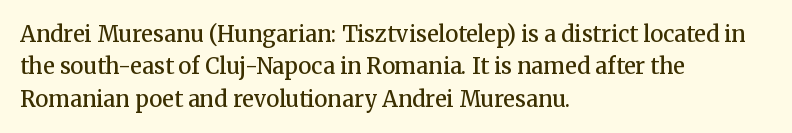
{"italic": "no", "bold": "semi", "underline": "no", "align": "left", "line_spacing": "normal", "line_spacing_ratio": 1.47, "letter_spacing": "normal", "letter_spacing_em": 0.0, "glyph_px": 22}
